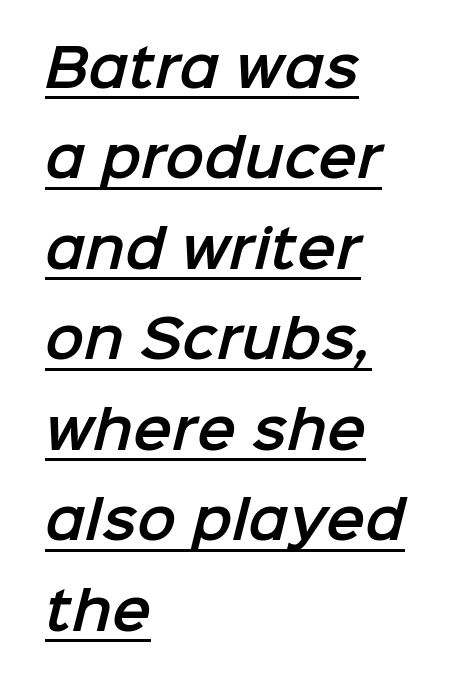
Q: Is the typeface a serif or a sans-serif typeface? A: Sans-serif.
Q: Is the text underlined? A: Yes.
Q: How is the paragraph aligned? A: Left-aligned.
Q: Is the spacing between letters normal or unusually wide? A: Normal.
Q: Width (condensed, normal, or wide)? A: Normal.
Q: Stroke contrast? A: Low.
Q: x-height? A: Medium.
Q: Monospaced? A: No.
